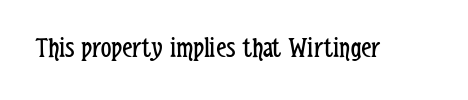
Does the type have serifs? No, each stem ends abruptly. The letters advance in unequal steps, a hallmark of proportional type. On a weight scale, this lands at 450 or below. Inter-character spacing is left at the font's built-in metrics. The space beneath each line is pristine and unruled. Posture: vertical.
